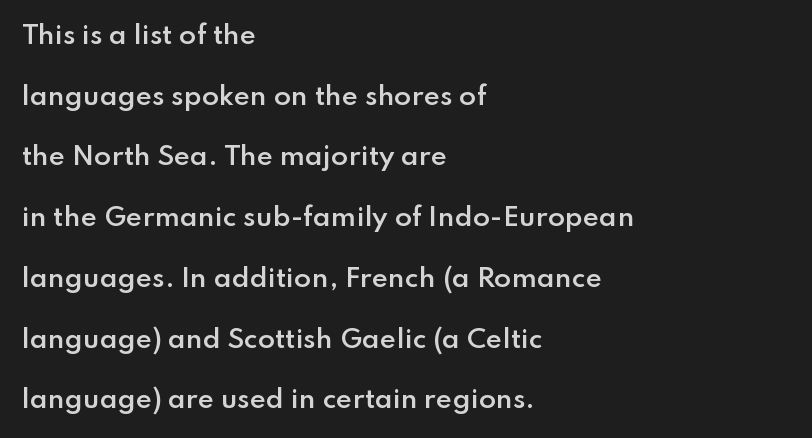
Q: Is the text bold? A: Semi-bold.
Q: Is the text italic (slanted)? A: No, it is upright.
Q: Is the text underlined? A: No.
Q: How is the paragraph aligned? A: Left-aligned.
Q: Is the spacing between letters normal or unusually wide? A: Normal.
Q: Is the spacing between lines tight, normal or loose? A: Loose.
